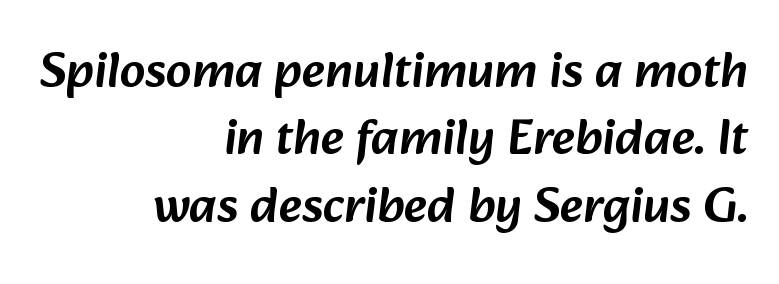
{"serif": "no", "width": "normal", "stroke_contrast": "low", "x_height": "medium", "monospaced": "no", "underline": "no", "align": "right", "line_spacing": "normal", "line_spacing_ratio": 1.32, "letter_spacing": "normal", "letter_spacing_em": 0.0, "glyph_px": 51}
